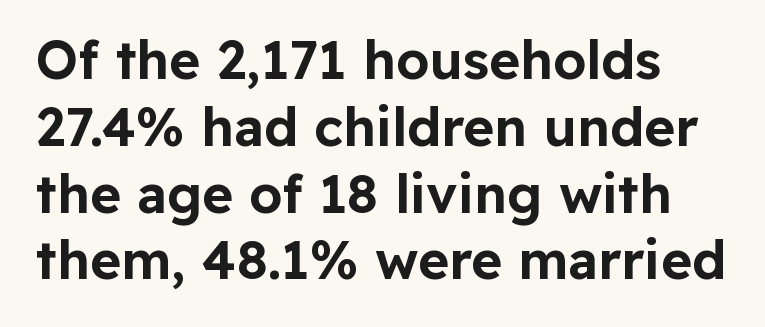
Q: Is the text italic (slanted)? A: No, it is upright.
Q: Is the typeface a serif or a sans-serif typeface? A: Sans-serif.
Q: Is the text underlined? A: No.
Q: Is the spacing between letters normal or unusually wide? A: Normal.
Q: Is the spacing between lines tight, normal or loose? A: Normal.
Q: Width (condensed, normal, or wide)? A: Normal.
Q: Stroke contrast? A: Low.
Q: x-height? A: Medium.
Q: Monospaced? A: No.
